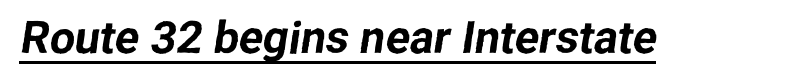
Q: Is the typeface a serif or a sans-serif typeface? A: Sans-serif.
Q: Is the text underlined? A: Yes.
Q: Is the spacing between letters normal or unusually wide? A: Normal.
Q: Width (condensed, normal, or wide)? A: Normal.
Q: Stroke contrast? A: Low.
Q: x-height? A: Medium.
Q: Monospaced? A: No.
